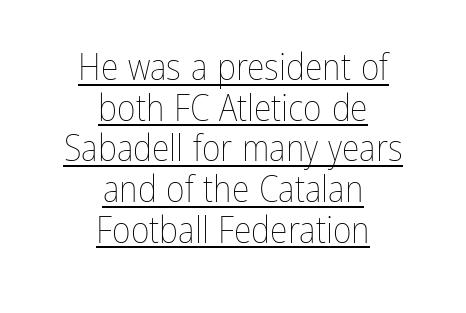
{"italic": "no", "bold": "no", "weight": "thin", "width": "condensed", "stroke_contrast": "low", "x_height": "medium", "monospaced": "no", "underline": "yes", "align": "center", "line_spacing": "tight", "line_spacing_ratio": 1.13, "letter_spacing": "normal", "letter_spacing_em": 0.0, "glyph_px": 36}
